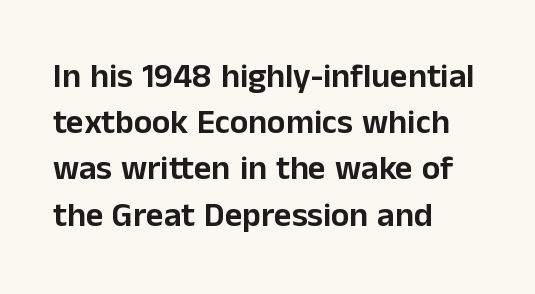
The image shows 34 px sans-serif type, upright; set left-aligned, normal line spacing (1.36x), normal letter spacing, not underlined; low stroke contrast and a medium x-height.
